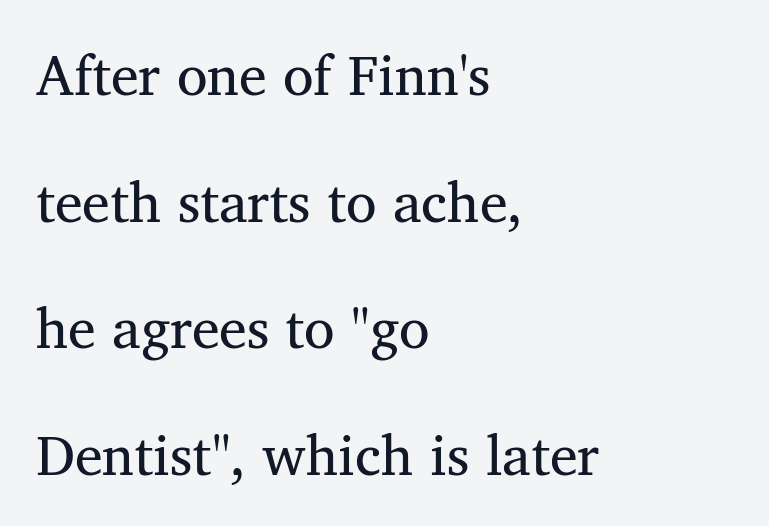
One-word summary of the alignment: left. Unmarked baselines from the first word to the last. The font family rendered here belongs to the serif group. These lines are rendered in a variable-pitch font.
